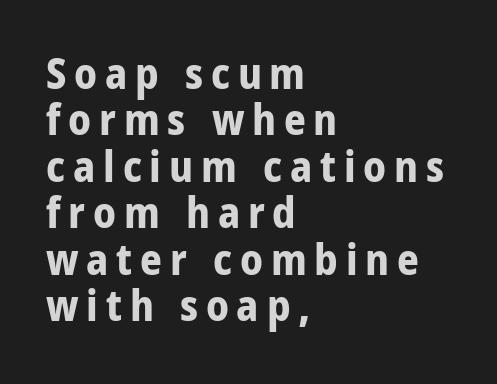
Q: Is the text bold? A: Yes.
Q: Is the text italic (slanted)? A: No, it is upright.
Q: Is the typeface a serif or a sans-serif typeface? A: Sans-serif.
Q: Is the text underlined? A: No.
Q: How is the paragraph aligned? A: Left-aligned.
Q: Is the spacing between lines tight, normal or loose? A: Tight.
Q: Width (condensed, normal, or wide)? A: Condensed.
Q: Stroke contrast? A: Low.
Q: x-height? A: Large.
Q: Monospaced? A: No.
